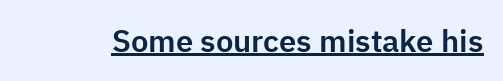
The image shows 31 px sans-serif type, upright; set normal letter spacing, underlined; low stroke contrast and a medium x-height.
